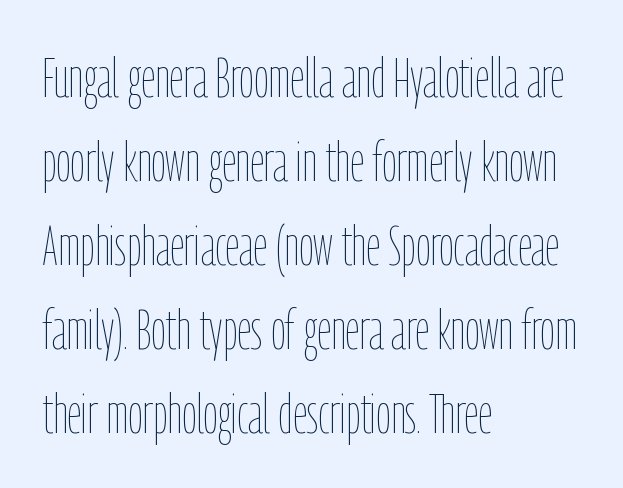
{"italic": "no", "bold": "no", "weight": "thin", "width": "condensed", "stroke_contrast": "low", "x_height": "medium", "monospaced": "no", "underline": "no", "align": "left", "line_spacing": "normal", "line_spacing_ratio": 1.5, "letter_spacing": "normal", "letter_spacing_em": 0.0, "glyph_px": 56}
